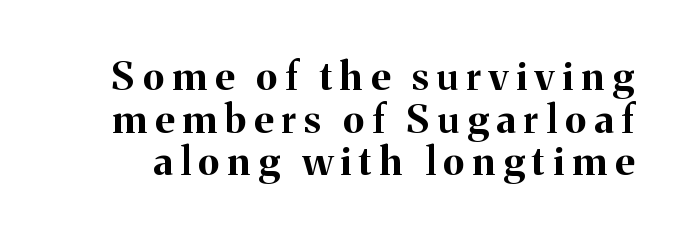
The image shows 39 px bold serif type, upright; set tight line spacing (1.09x), unusually wide letter spacing (+0.21 em), not underlined; medium stroke contrast and a medium x-height.
